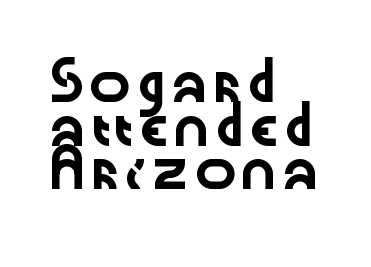
Q: Is the text italic (slanted)? A: No, it is upright.
Q: Is the typeface a serif or a sans-serif typeface? A: Sans-serif.
Q: Is the text underlined? A: No.
Q: How is the paragraph aligned? A: Left-aligned.
Q: Is the spacing between letters normal or unusually wide? A: Normal.
Q: Width (condensed, normal, or wide)? A: Wide.
Q: Stroke contrast? A: Low.
Q: x-height? A: Medium.
Q: Monospaced? A: No.
